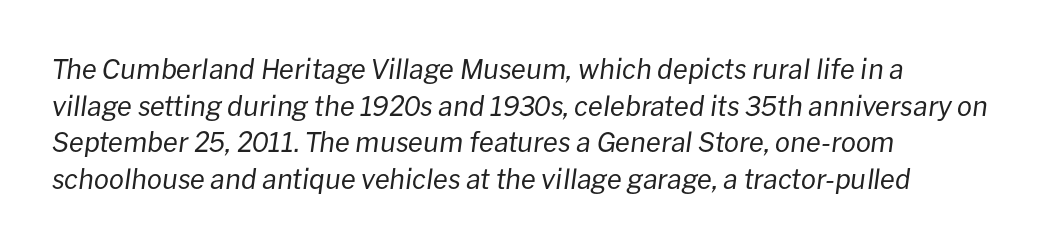
{"italic": "yes", "lean": "right", "slant_degrees": 8, "bold": "no", "underline": "no", "line_spacing": "normal", "line_spacing_ratio": 1.36, "letter_spacing": "normal", "letter_spacing_em": 0.0, "glyph_px": 27}
